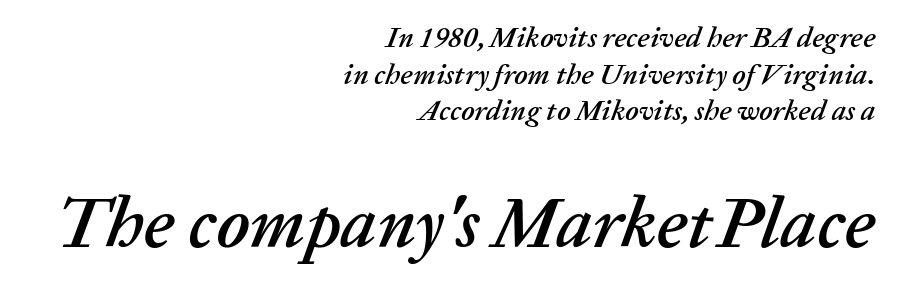
{"italic": "yes", "lean": "right", "slant_degrees": 20, "width": "normal", "stroke_contrast": "low", "x_height": "medium", "monospaced": "no", "underline": "no", "align": "right", "line_spacing": "normal", "line_spacing_ratio": 1.26, "letter_spacing": "normal", "letter_spacing_em": 0.0, "larger_block": "second", "size_ratio": 2.48, "glyph_px": 72}
